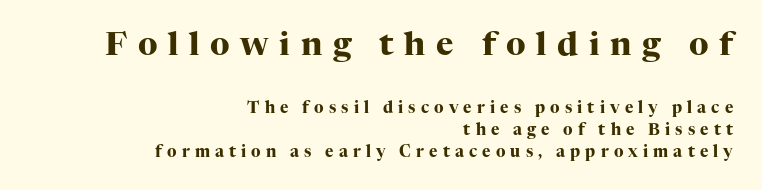
The characters display serif detailing at their extremities. The font is running at its bold setting. One glance says typical: line gaps are just what's usual. The face used here is rendered with a markedly widened letterfit. Varying glyph widths throughout — classic text-font behaviour.
